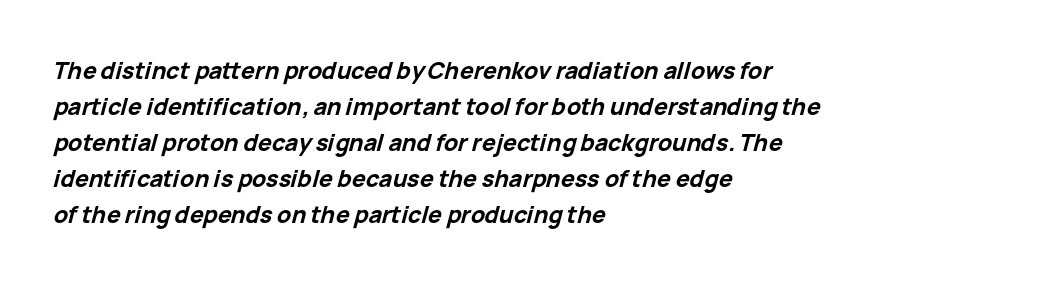
Q: Is the text bold? A: Yes.
Q: Is the text italic (slanted)? A: Yes, it leans right by about 15 degrees.
Q: Is the text underlined? A: No.
Q: How is the paragraph aligned? A: Left-aligned.
Q: Is the spacing between letters normal or unusually wide? A: Normal.
Q: Is the spacing between lines tight, normal or loose? A: Normal.
